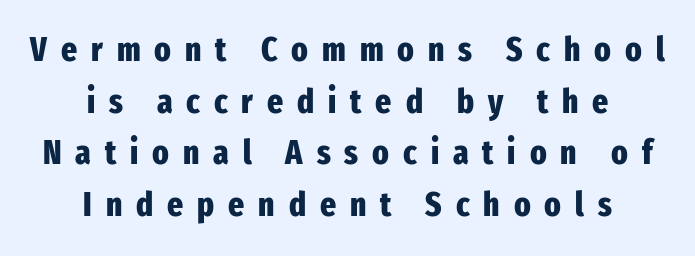
The image shows 34 px heavy, condensed sans-serif type, upright; set centered, normal line spacing (1.52x), unusually wide letter spacing (+0.41 em), not underlined; low stroke contrast and a medium x-height.
